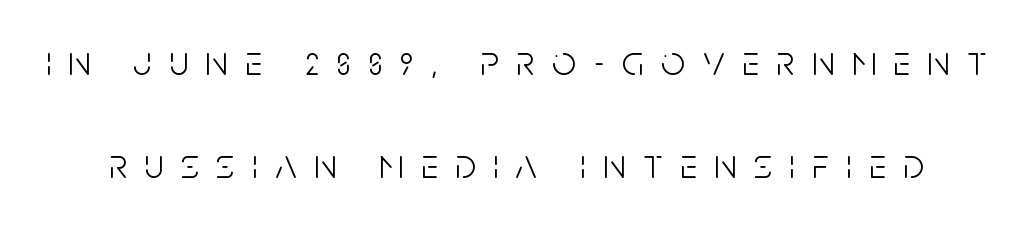
{"serif": "no", "italic": "no", "bold": "no", "weight": "light", "width": "condensed", "stroke_contrast": "low", "x_height": "large", "monospaced": "no", "underline": "no", "line_spacing": "loose", "line_spacing_ratio": 2.46, "letter_spacing": "wide", "letter_spacing_em": 0.42, "glyph_px": 42}
